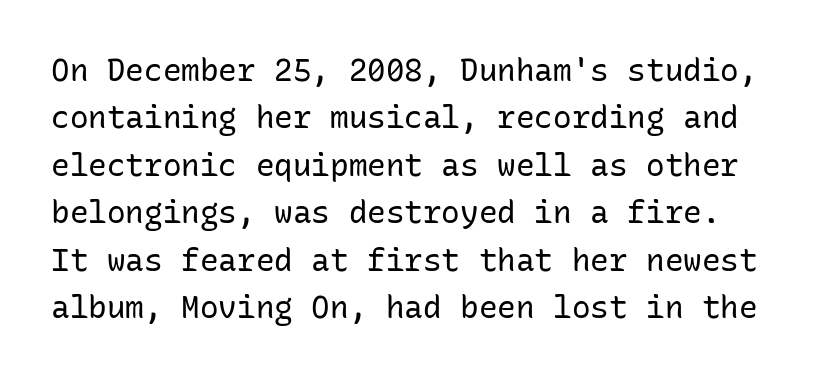
Q: Is the text bold? A: No.
Q: Is the text italic (slanted)? A: No, it is upright.
Q: Is the typeface a serif or a sans-serif typeface? A: Sans-serif.
Q: Is the text underlined? A: No.
Q: Is the spacing between letters normal or unusually wide? A: Normal.
Q: Is the spacing between lines tight, normal or loose? A: Normal.
Q: Width (condensed, normal, or wide)? A: Normal.
Q: Stroke contrast? A: Low.
Q: x-height? A: Medium.
Q: Monospaced? A: Yes.
